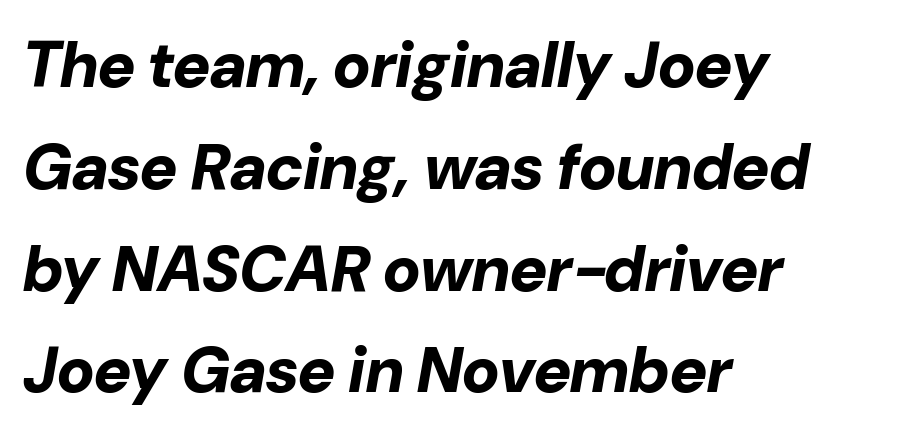
{"italic": "yes", "lean": "right", "slant_degrees": 10, "bold": "yes", "weight": "bold", "width": "normal", "stroke_contrast": "low", "x_height": "medium", "monospaced": "no", "underline": "no", "align": "left", "line_spacing": "normal", "line_spacing_ratio": 1.59, "letter_spacing": "normal", "letter_spacing_em": 0.0, "glyph_px": 64}
